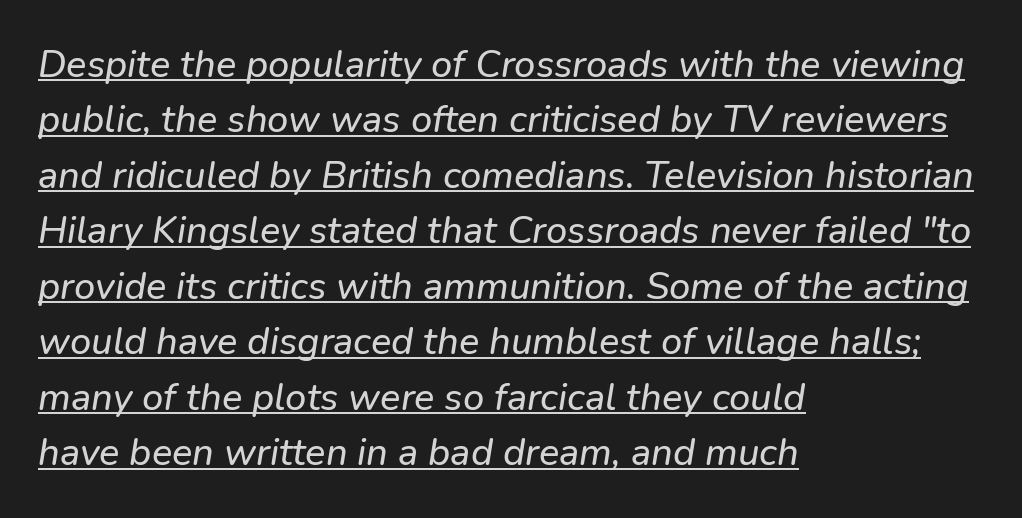
Tracking value appears to be zero — textbook default spacing. Regarding leading, the lines here are spaced in the standard way. The specimen includes a rule beneath the text block's lines. Which margin do the lines hug? The left one — the right edge is uneven.
